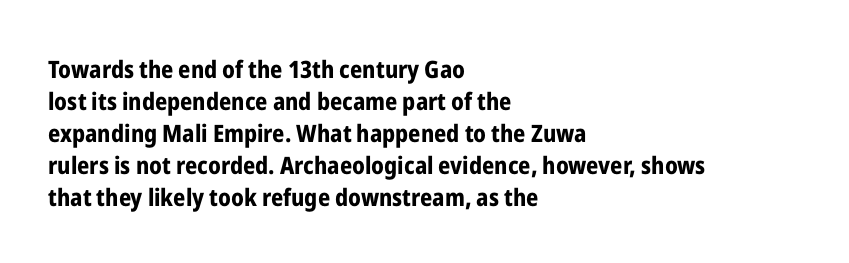
The image shows 24 px bold type, upright; set left-aligned, normal line spacing (1.33x), normal letter spacing, not underlined.
